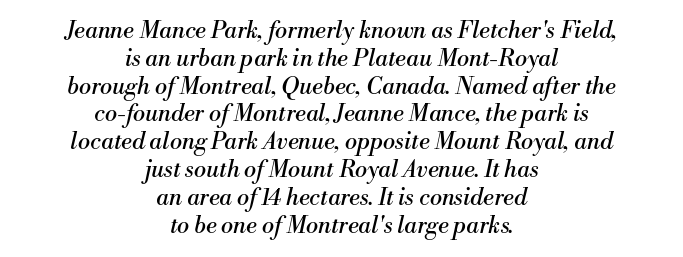
The image shows 23 px text type, italic (leaning right); set centered, line spacing 1.21x, normal letter spacing, not underlined.
